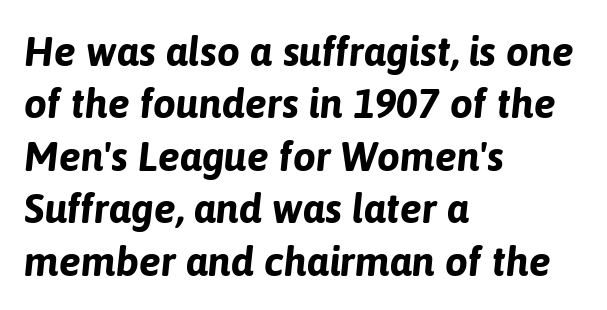
The image shows 41 px bold type, italic (leaning right); set left-aligned, normal line spacing (1.28x), normal letter spacing, not underlined; low stroke contrast and a medium x-height.
